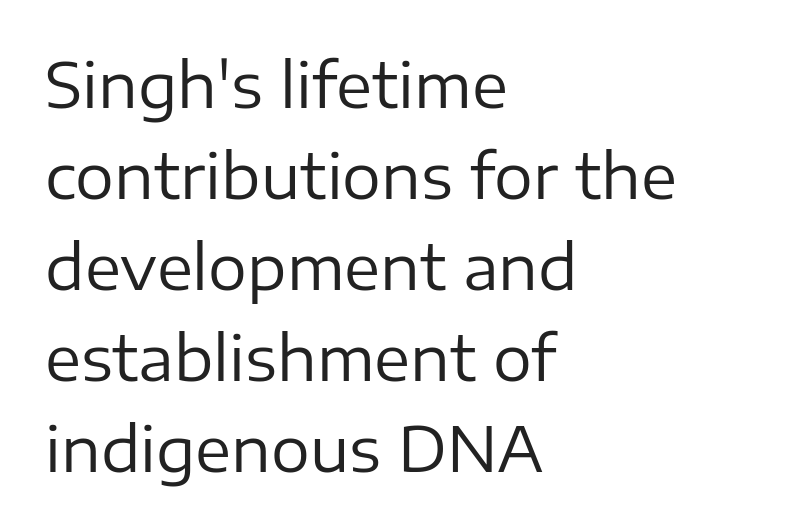
{"serif": "no", "italic": "no", "bold": "no", "weight": "regular", "width": "normal", "stroke_contrast": "low", "x_height": "medium", "monospaced": "no", "underline": "no", "align": "left", "line_spacing": "normal", "line_spacing_ratio": 1.49, "letter_spacing": "normal", "letter_spacing_em": 0.0, "glyph_px": 61}
